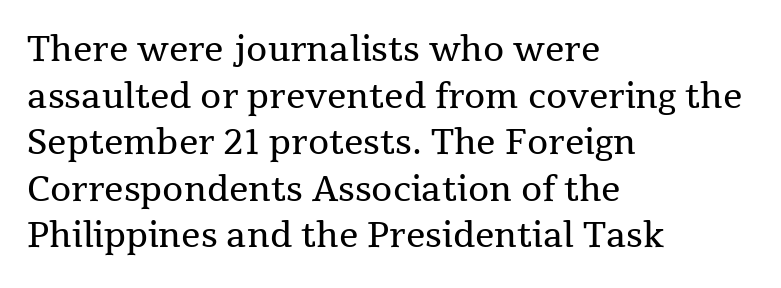
A typesetter would call this zero additional tracking. These lines sit exactly where default settings would place them. Unlike italic type, these characters show no tilt at all. Stem width sits at or under what a default text font uses. Each letter keeps its own natural width here, so spacing adapts to shape.
